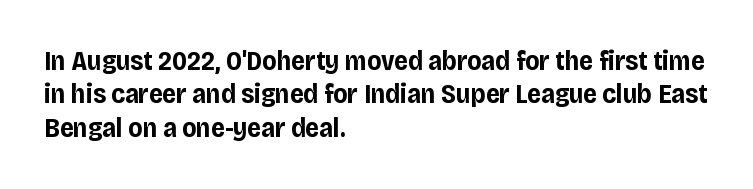
Q: Is the text bold? A: Yes.
Q: Is the text italic (slanted)? A: No, it is upright.
Q: Is the text underlined? A: No.
Q: How is the paragraph aligned? A: Left-aligned.
Q: Is the spacing between letters normal or unusually wide? A: Normal.
